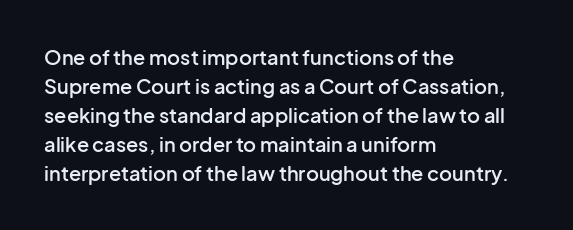
The typography opts for an upright posture over an oblique one. Descenders hang freely into open space. These lines sit exactly where default settings would place them. Stroke thickness is moderately raised; the sample reads as semibold. What stands out about the letter spacing? Nothing — it is the standard amount.
